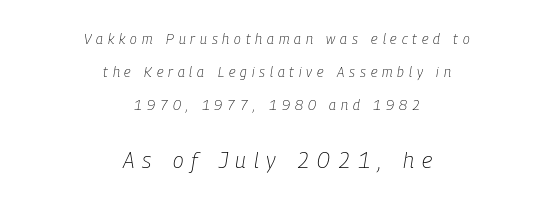
Q: Is the text bold? A: No.
Q: Is the text italic (slanted)? A: Yes, it leans right by about 9 degrees.
Q: Is the text underlined? A: No.
Q: How is the paragraph aligned? A: Centered.
Q: Is the spacing between letters normal or unusually wide? A: Unusually wide.
Q: Is the spacing between lines tight, normal or loose? A: Loose.
Q: Which block of text is set in a larger size, the first (top) or the second (bottom)? A: The second (bottom) one.
